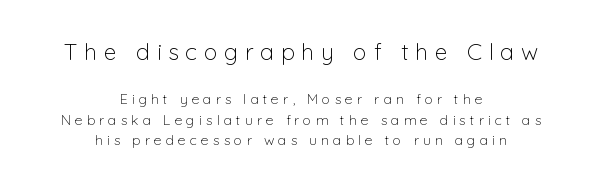
Q: Is the text bold? A: No.
Q: Is the text italic (slanted)? A: No, it is upright.
Q: Is the text underlined? A: No.
Q: How is the paragraph aligned? A: Centered.
Q: Is the spacing between letters normal or unusually wide? A: Unusually wide.
Q: Is the spacing between lines tight, normal or loose? A: Normal.
Q: Which block of text is set in a larger size, the first (top) or the second (bottom)? A: The first (top) one.
